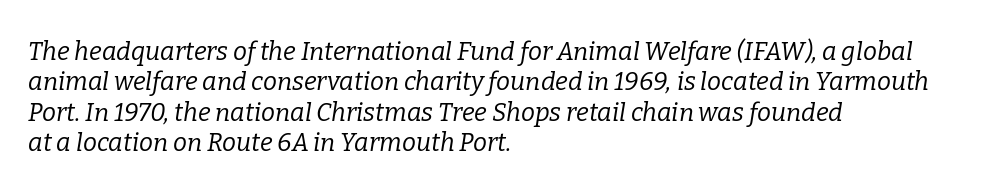
{"italic": "yes", "lean": "right", "slant_degrees": 9, "bold": "no", "underline": "no", "align": "left", "line_spacing_ratio": 1.22, "letter_spacing": "normal", "letter_spacing_em": 0.0, "glyph_px": 25}
